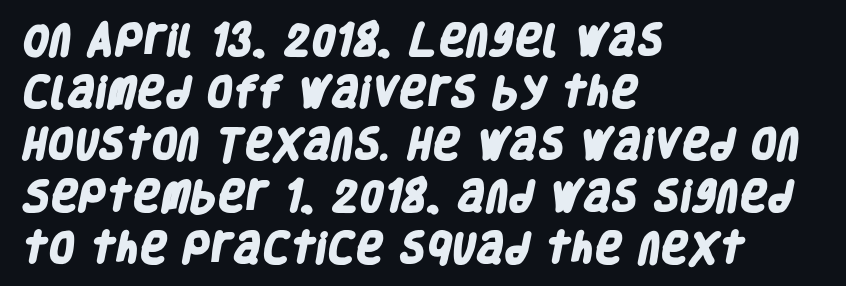
{"serif": "no", "bold": "yes", "weight": "heavy", "width": "condensed", "stroke_contrast": "low", "x_height": "large", "monospaced": "no", "underline": "no", "align": "left", "line_spacing": "normal", "line_spacing_ratio": 1.53, "letter_spacing": "normal", "letter_spacing_em": 0.0, "glyph_px": 34}
